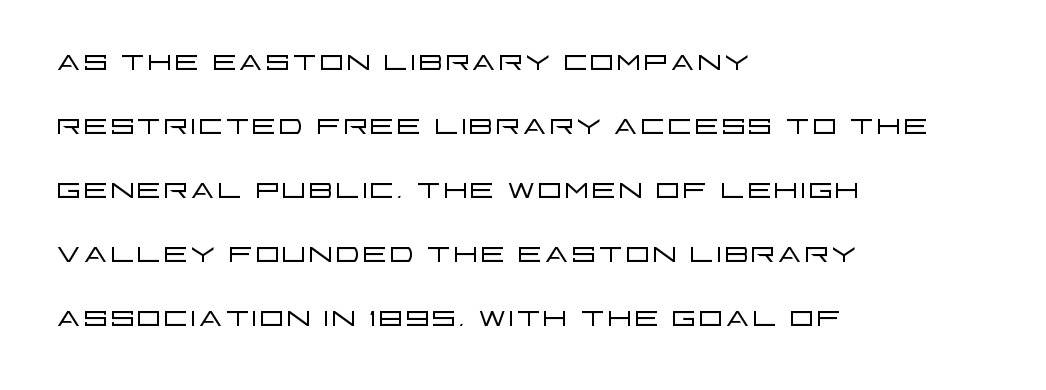
The image shows 40 px light, wide sans-serif type, upright; set left-aligned, normal line spacing (1.6x), normal letter spacing, not underlined; low stroke contrast and a large x-height.
